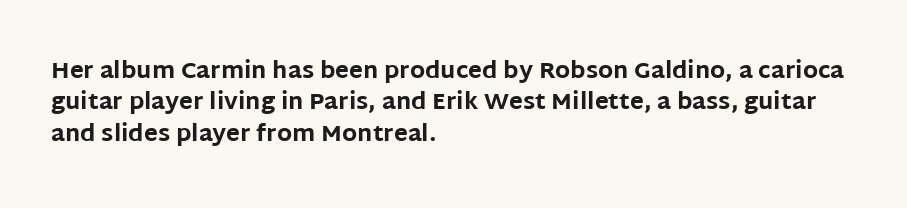
Q: Is the text bold? A: Yes.
Q: Is the text italic (slanted)? A: No, it is upright.
Q: Is the text underlined? A: No.
Q: How is the paragraph aligned? A: Left-aligned.
Q: Is the spacing between letters normal or unusually wide? A: Normal.
Q: Is the spacing between lines tight, normal or loose? A: Normal.
